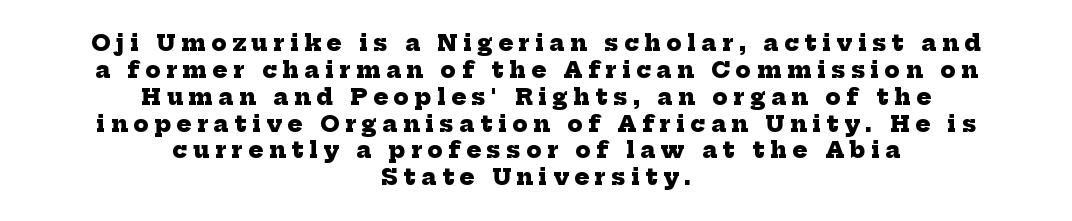
Q: Is the text bold? A: Yes.
Q: Is the text underlined? A: No.
Q: How is the paragraph aligned? A: Centered.
Q: Is the spacing between letters normal or unusually wide? A: Unusually wide.
